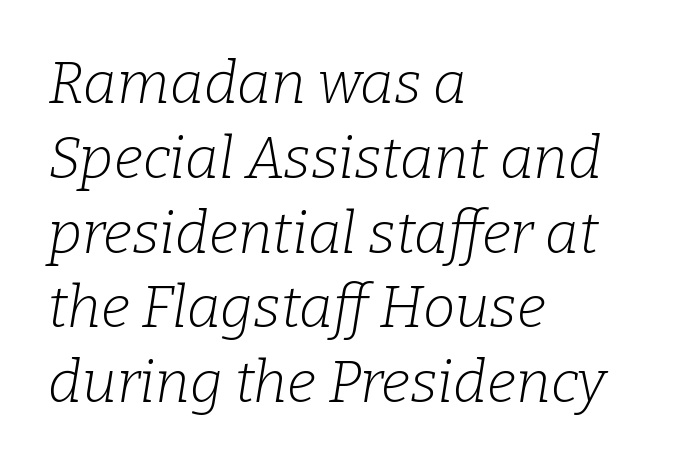
Q: Is the text bold? A: No.
Q: Is the text italic (slanted)? A: Yes, it leans right by about 9 degrees.
Q: Is the typeface a serif or a sans-serif typeface? A: Serif.
Q: Is the text underlined? A: No.
Q: How is the paragraph aligned? A: Left-aligned.
Q: Is the spacing between letters normal or unusually wide? A: Normal.
Q: Is the spacing between lines tight, normal or loose? A: Normal.
Q: Width (condensed, normal, or wide)? A: Normal.
Q: Stroke contrast? A: Low.
Q: x-height? A: Medium.
Q: Monospaced? A: No.
